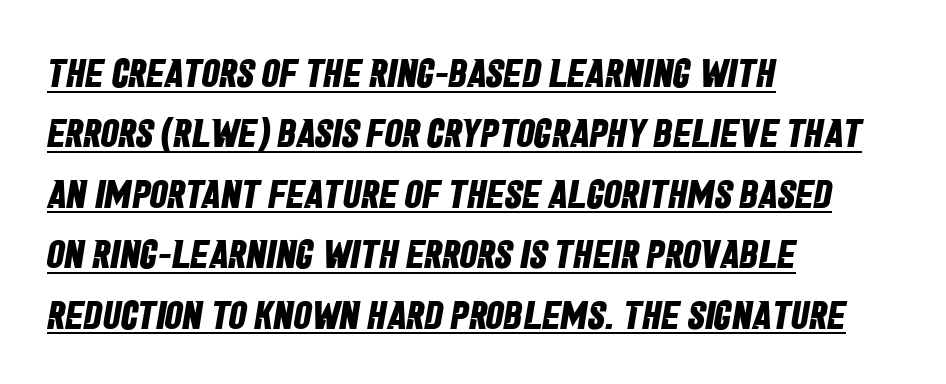
The image shows 40 px bold, condensed sans-serif type; set left-aligned, normal line spacing (1.51x), normal letter spacing, underlined; low stroke contrast and a large x-height.
